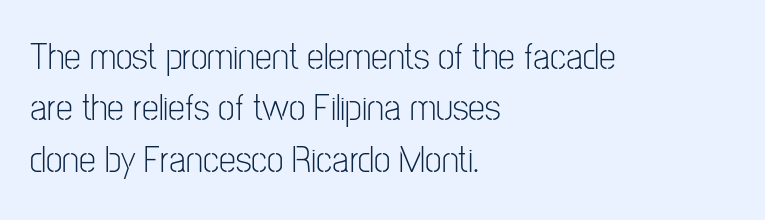
You could call the tracking neutral — neither tight nor loose. Looks like regular typesetting: each glyph gets only the width it needs. Where is the straight margin? On the left. A typesetter would label this face a sans. Summary of weight: not heavy and not bold. Lines of text with bare space underneath.
